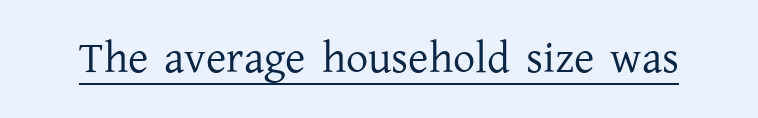
{"serif": "yes", "italic": "no", "bold": "no", "weight": "regular", "width": "normal", "stroke_contrast": "low", "x_height": "medium", "monospaced": "no", "underline": "yes", "letter_spacing": "normal", "letter_spacing_em": 0.0, "glyph_px": 44}
